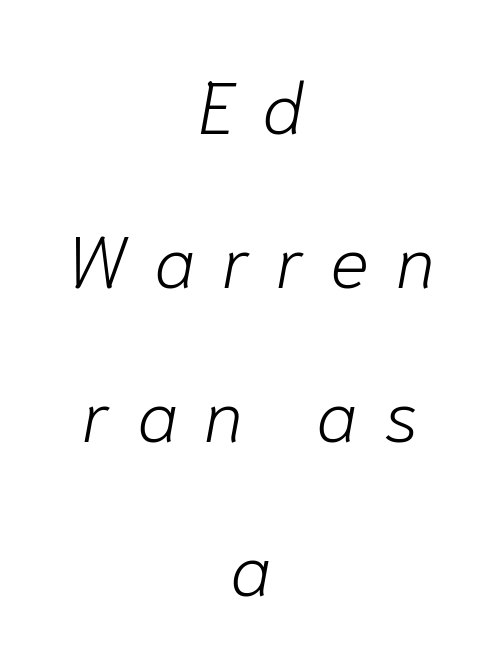
Q: Is the text bold? A: No.
Q: Is the text italic (slanted)? A: Yes, it leans right by about 10 degrees.
Q: Is the text underlined? A: No.
Q: How is the paragraph aligned? A: Centered.
Q: Is the spacing between letters normal or unusually wide? A: Unusually wide.
Q: Is the spacing between lines tight, normal or loose? A: Loose.
Q: Width (condensed, normal, or wide)? A: Normal.
Q: Stroke contrast? A: Low.
Q: x-height? A: Medium.
Q: Monospaced? A: No.
